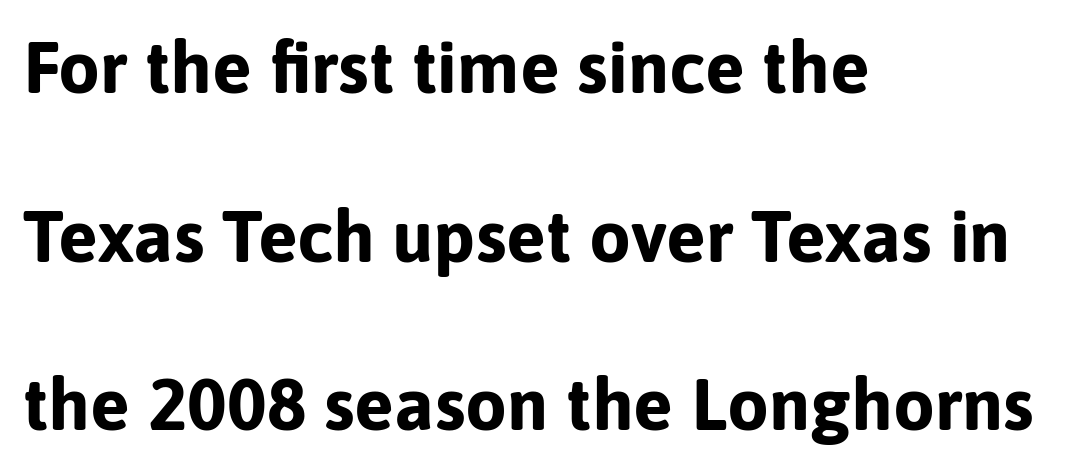
{"serif": "no", "italic": "no", "bold": "yes", "weight": "bold", "width": "normal", "stroke_contrast": "low", "x_height": "medium", "monospaced": "no", "underline": "no", "align": "left", "line_spacing": "loose", "line_spacing_ratio": 2.28, "letter_spacing": "normal", "letter_spacing_em": 0.0, "glyph_px": 74}
